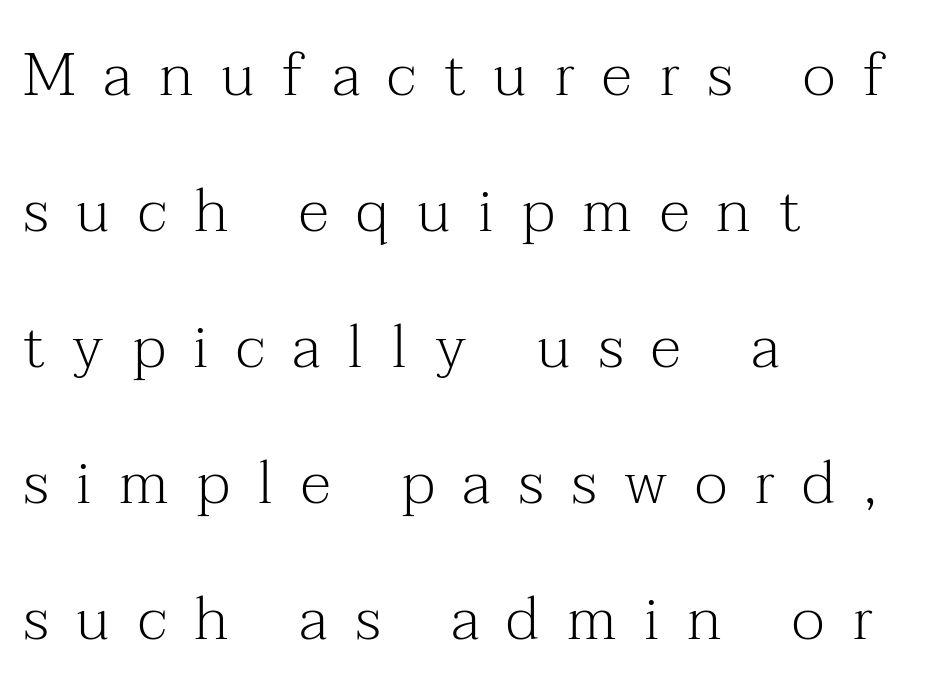
The image shows 61 px light serif type, upright; set left-aligned, loose line spacing (2.23x), unusually wide letter spacing (+0.45 em), not underlined; medium stroke contrast and a medium x-height.
